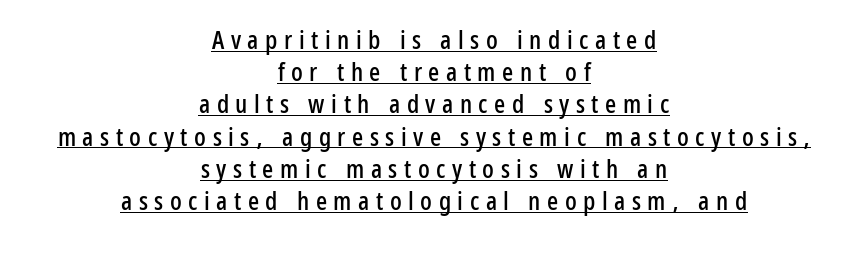
The image shows 26 px text type, upright; set centered, line spacing 1.24x, unusually wide letter spacing (+0.25 em), underlined.
